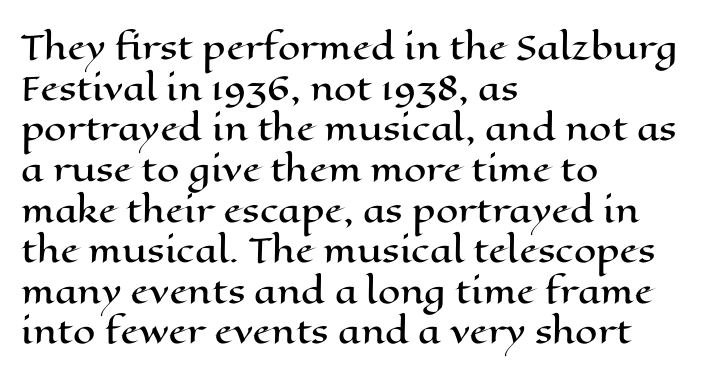
The image shows 32 px wide type, upright; set left-aligned, normal line spacing (1.27x), normal letter spacing, not underlined; high stroke contrast and a medium x-height.
